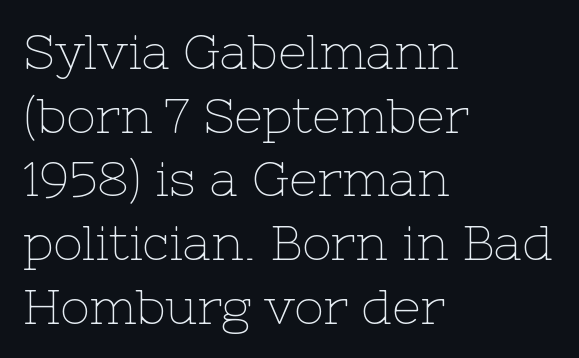
The image shows 49 px thin serif type, upright; set left-aligned, normal line spacing (1.3x), normal letter spacing, not underlined; low stroke contrast and a medium x-height.
